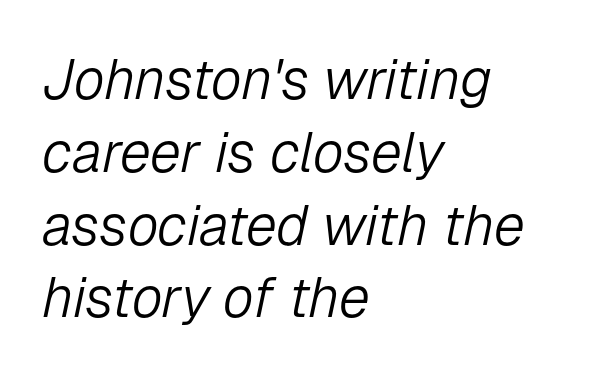
{"italic": "yes", "lean": "right", "slant_degrees": 12, "bold": "no", "weight": "light", "width": "normal", "stroke_contrast": "low", "x_height": "medium", "monospaced": "no", "underline": "no", "align": "left", "line_spacing": "normal", "line_spacing_ratio": 1.3, "letter_spacing": "normal", "letter_spacing_em": 0.0, "glyph_px": 56}
